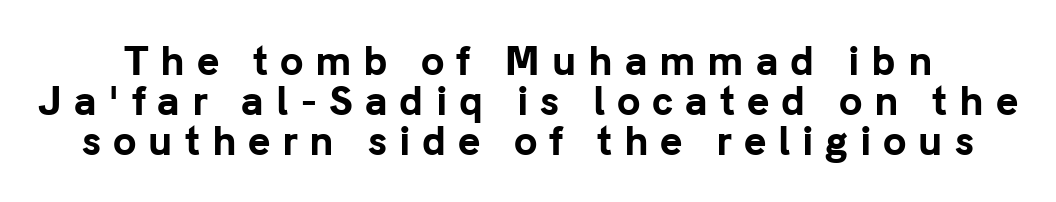
{"serif": "no", "italic": "no", "bold": "yes", "weight": "bold", "width": "normal", "stroke_contrast": "low", "x_height": "medium", "monospaced": "no", "underline": "no", "line_spacing": "tight", "line_spacing_ratio": 1.05, "letter_spacing": "wide", "letter_spacing_em": 0.31, "glyph_px": 38}
